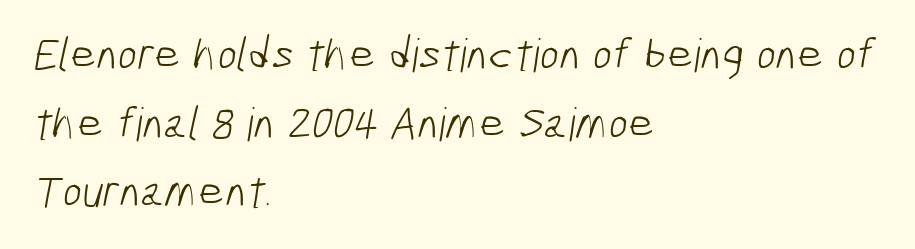
{"serif": "no", "bold": "no", "weight": "light", "width": "condensed", "stroke_contrast": "low", "x_height": "medium", "monospaced": "no", "underline": "no", "align": "left", "line_spacing": "normal", "line_spacing_ratio": 1.49, "letter_spacing": "normal", "letter_spacing_em": 0.0, "glyph_px": 46}
